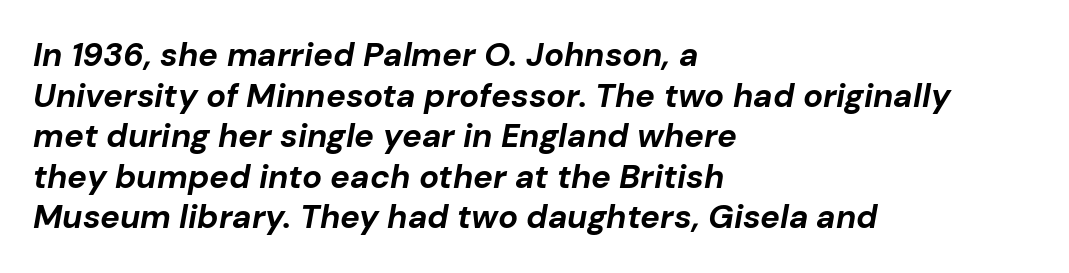
The lettering tilts uniformly, giving the passage an italic look. Its strokes are broad and dark, the hallmark of bold type. Proportional: the letters do not fall into vertical columns. Caption: standard tracking, unaltered. Anything drawn beneath the words? Only blank space. This sample is left-justified, so line endings fall wherever the words run out.
